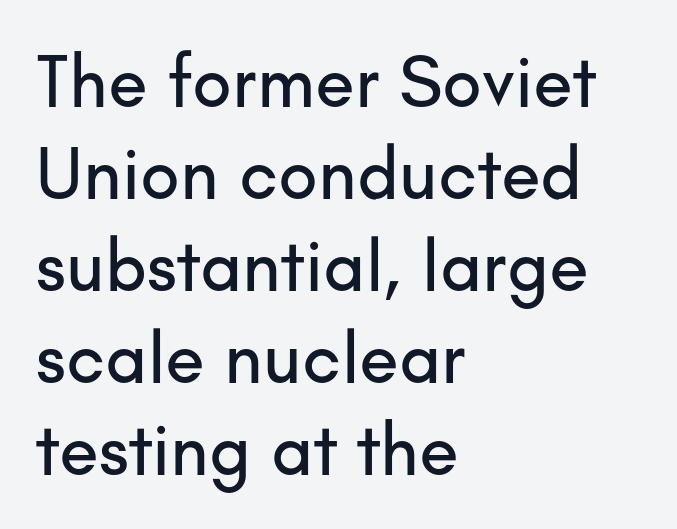
There is no visible air inserted between adjacent glyphs. A typesetter would label this face a sans. The face used here is proportionally spaced, like ordinary book or web type. Does the lettering tilt? It doesn't — this is upright. The baseline area is clear.
